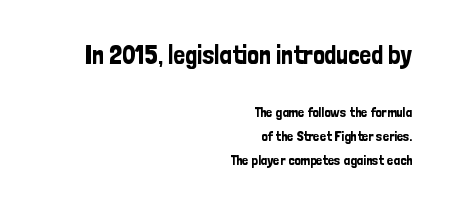
It's the straight-up-and-down kind of type. Quick note: underline off. A student would call this right alignment; a typographer would say flush right, rag left. These lines keep a tight, regular rhythm from letter to letter.
